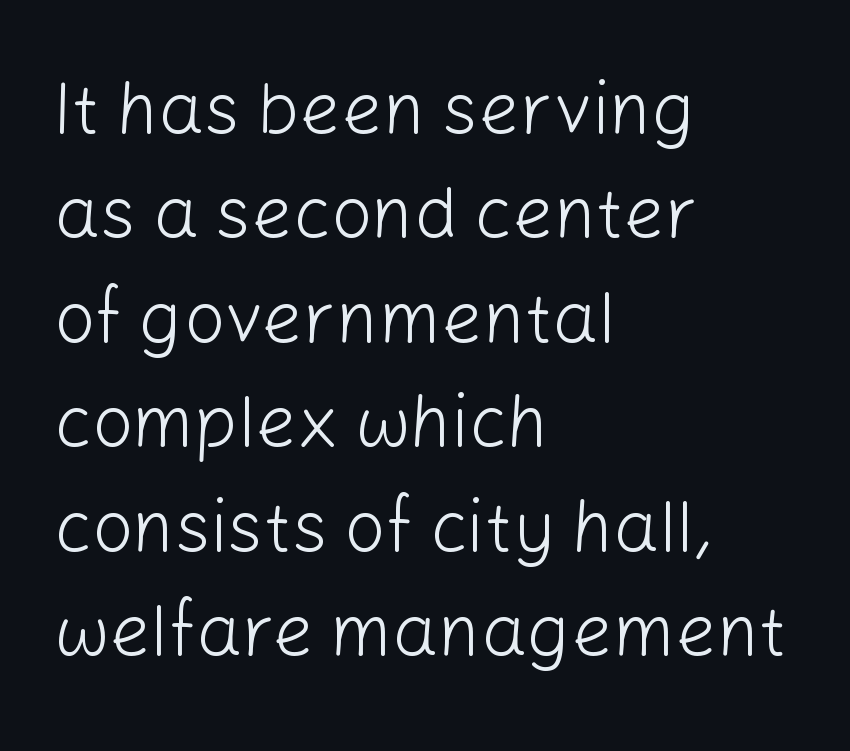
{"serif": "no", "italic": "no", "bold": "no", "weight": "light", "width": "normal", "stroke_contrast": "low", "x_height": "medium", "monospaced": "no", "underline": "no", "align": "left", "line_spacing": "normal", "line_spacing_ratio": 1.45, "letter_spacing": "normal", "letter_spacing_em": 0.0, "glyph_px": 72}
